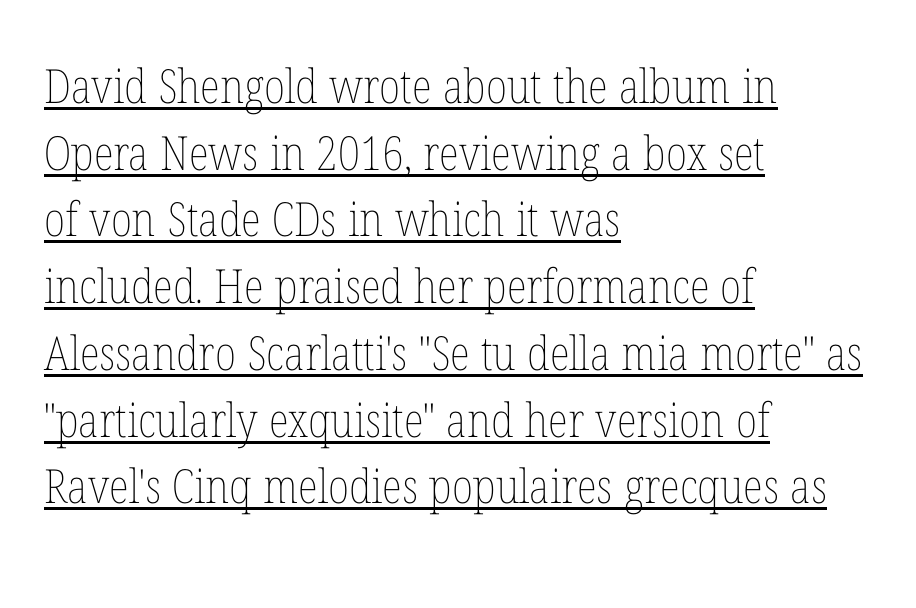
{"italic": "no", "bold": "no", "weight": "thin", "width": "condensed", "stroke_contrast": "low", "x_height": "medium", "monospaced": "no", "underline": "yes", "align": "left", "line_spacing": "normal", "line_spacing_ratio": 1.42, "letter_spacing": "normal", "letter_spacing_em": 0.0, "glyph_px": 47}
